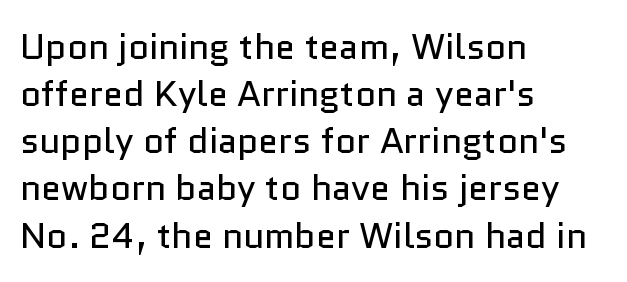
Q: Is the text bold? A: No.
Q: Is the text italic (slanted)? A: No, it is upright.
Q: Is the typeface a serif or a sans-serif typeface? A: Sans-serif.
Q: Is the text underlined? A: No.
Q: How is the paragraph aligned? A: Left-aligned.
Q: Is the spacing between letters normal or unusually wide? A: Normal.
Q: Is the spacing between lines tight, normal or loose? A: Normal.
Q: Width (condensed, normal, or wide)? A: Normal.
Q: Stroke contrast? A: Low.
Q: x-height? A: Medium.
Q: Monospaced? A: No.
